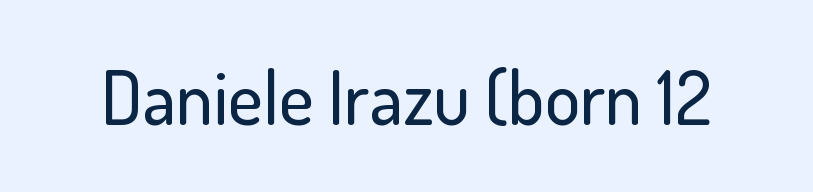
Spacing between characters is what you'd get straight out of the box. Rendered with straight, roman letterforms. This rendering features lettering with no underline. A typesetter would call this proportional, since set widths differ per character. Are there feet on the stems? There aren't — it's a sans.
